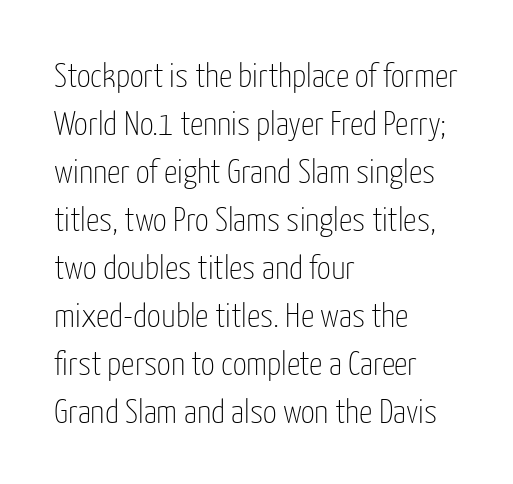
Q: Is the text bold? A: No.
Q: Is the text italic (slanted)? A: No, it is upright.
Q: Is the typeface a serif or a sans-serif typeface? A: Sans-serif.
Q: Is the text underlined? A: No.
Q: How is the paragraph aligned? A: Left-aligned.
Q: Is the spacing between letters normal or unusually wide? A: Normal.
Q: Is the spacing between lines tight, normal or loose? A: Normal.
Q: Width (condensed, normal, or wide)? A: Condensed.
Q: Stroke contrast? A: Low.
Q: x-height? A: Medium.
Q: Monospaced? A: No.
